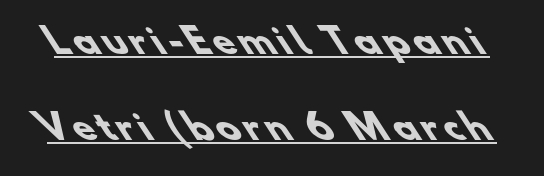
The image shows 35 px heavy sans-serif type; set loose line spacing (2.47x), underlined; low stroke contrast and a small x-height.
